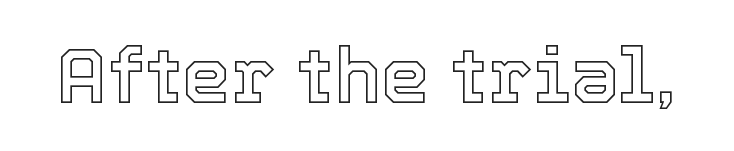
This sample has the flowing, uneven cadence of proportional lettering. In terms of letterspacing, this is plain default setting. The area under the type is left untouched. Upright lettering throughout.
